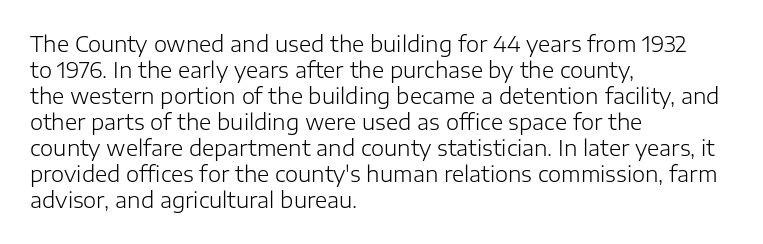
{"italic": "no", "bold": "no", "underline": "no", "align": "left", "line_spacing_ratio": 1.24, "letter_spacing": "normal", "letter_spacing_em": 0.0, "glyph_px": 21}
